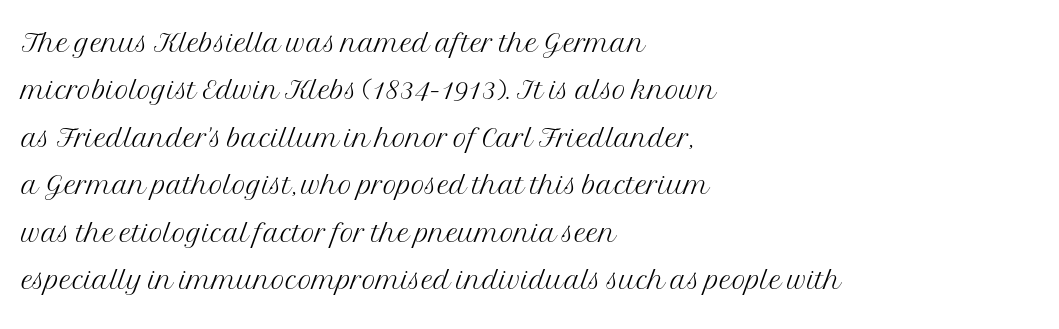
The image shows 38 px light serif type; set left-aligned, normal line spacing (1.25x), normal letter spacing, not underlined; medium stroke contrast and a medium x-height.
